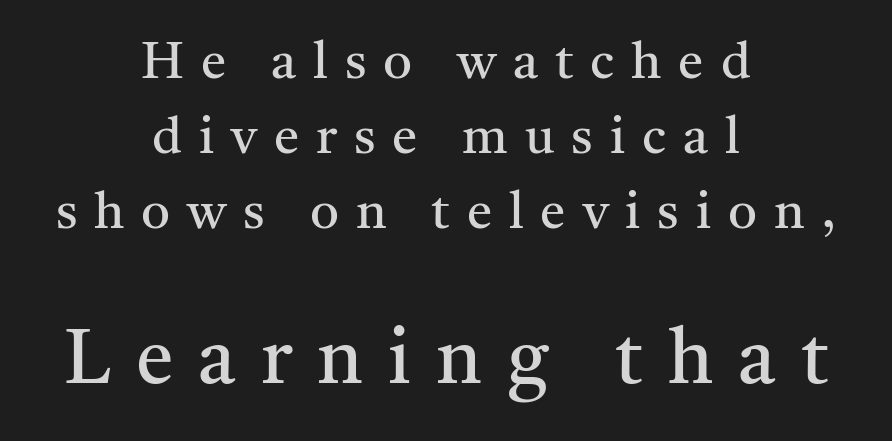
The image shows 76 px regular-weight serif type, upright; set centered, normal line spacing (1.47x), unusually wide letter spacing (+0.33 em), not underlined; the second (bottom) block is 1.49x larger; medium stroke contrast and a medium x-height.
